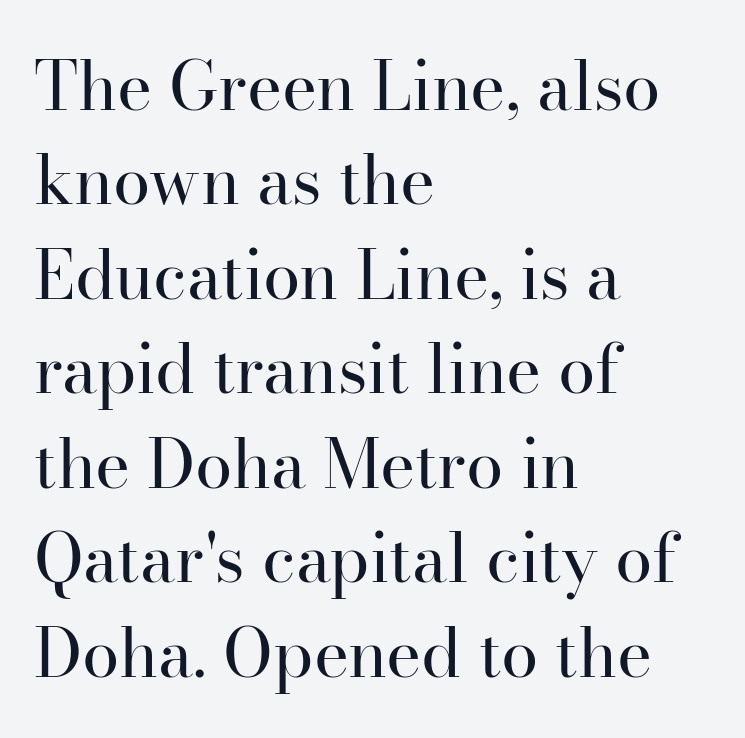
{"serif": "yes", "italic": "no", "bold": "no", "weight": "regular", "width": "normal", "stroke_contrast": "high", "x_height": "small", "monospaced": "no", "underline": "no", "align": "left", "line_spacing": "normal", "line_spacing_ratio": 1.41, "letter_spacing": "normal", "letter_spacing_em": 0.0, "glyph_px": 67}
